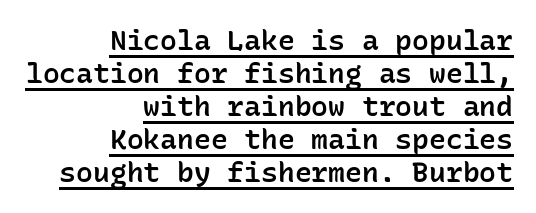
The lines are quadded right. The face used here is a semibold: visibly heavier than regular, lighter than bold. The rendering uses the underline text-decoration. Honestly, the letter spacing is just normal — you wouldn't notice it. No italicization has been applied; the sample stays upright.
